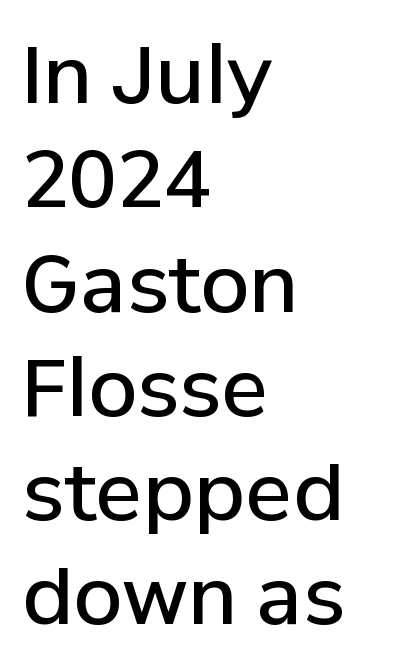
The image shows 79 px semibold sans-serif type, upright; set left-aligned, normal line spacing (1.32x), normal letter spacing, not underlined; low stroke contrast and a medium x-height.
